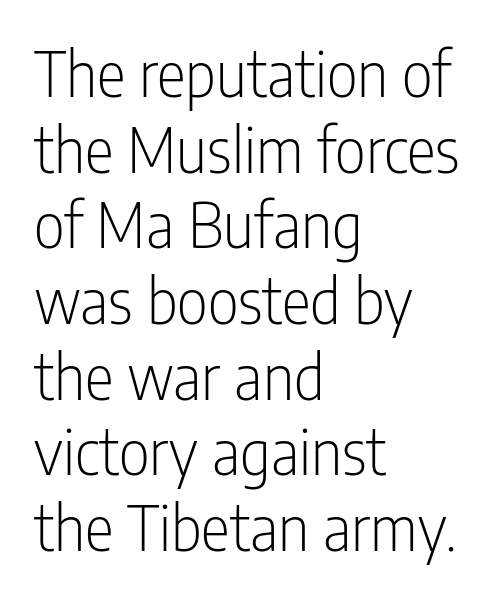
{"serif": "no", "italic": "no", "bold": "no", "weight": "light", "width": "condensed", "stroke_contrast": "low", "x_height": "medium", "monospaced": "no", "underline": "no", "align": "left", "line_spacing_ratio": 1.24, "letter_spacing": "normal", "letter_spacing_em": 0.0, "glyph_px": 61}
